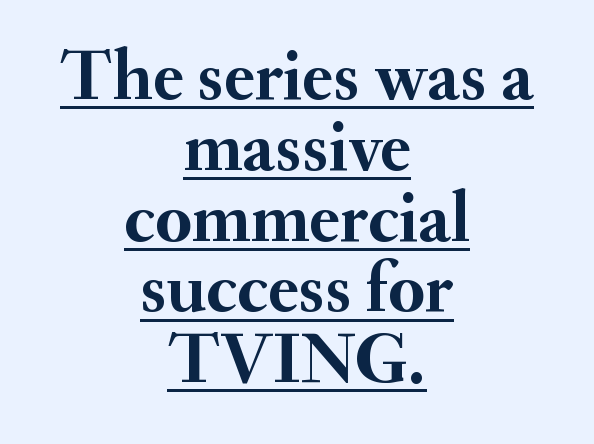
Notice how a bar underscores the lettering throughout. These lines are rendered in a variable-pitch font. On the weight axis this lands at bold, roughly 700. Old-style or modern, the face here clearly has serifs.
